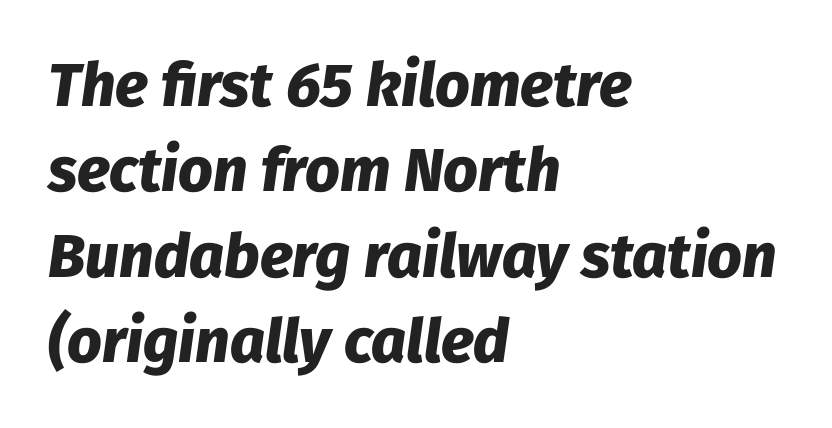
Tracking value appears to be zero — textbook default spacing. What's the leading like? Ordinary, nothing unusual. The passage is arranged the way most books set body copy — flush left. Is the type bold? Yes — the strokes are clearly thick and heavy. Lines of text with bare space underneath.
